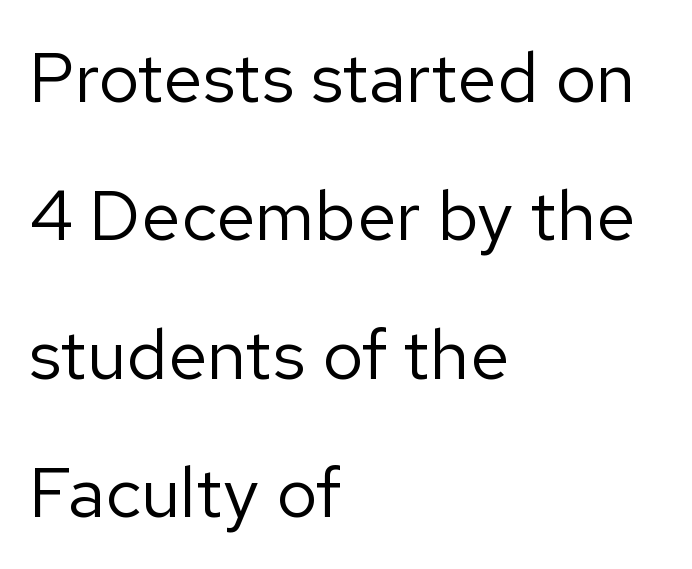
The line texture is even and compact thanks to regular tracking. The typesetting does not lean heavy: it is not bold. A classic flush-left, rag-right setting is used for this passage. The words here are not underlined. You could not count columns in this text — the font is proportionally spaced.
